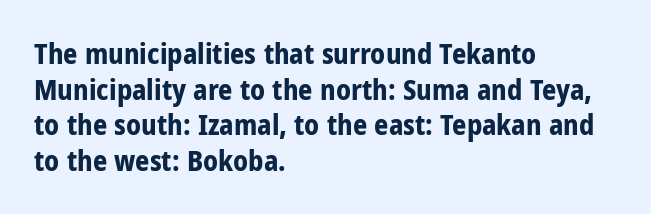
{"serif": "no", "italic": "no", "bold": "yes", "weight": "bold", "width": "condensed", "stroke_contrast": "low", "x_height": "medium", "monospaced": "no", "underline": "no", "align": "left", "line_spacing": "normal", "line_spacing_ratio": 1.27, "letter_spacing": "normal", "letter_spacing_em": 0.0, "glyph_px": 28}
